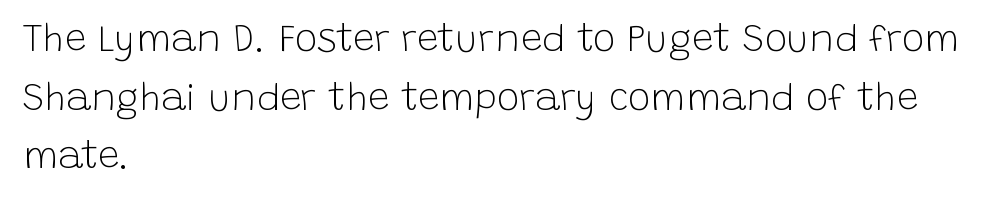
{"serif": "no", "italic": "no", "bold": "no", "weight": "light", "width": "normal", "stroke_contrast": "low", "x_height": "large", "monospaced": "no", "underline": "no", "align": "left", "line_spacing": "normal", "line_spacing_ratio": 1.54, "letter_spacing": "normal", "letter_spacing_em": 0.0, "glyph_px": 38}
